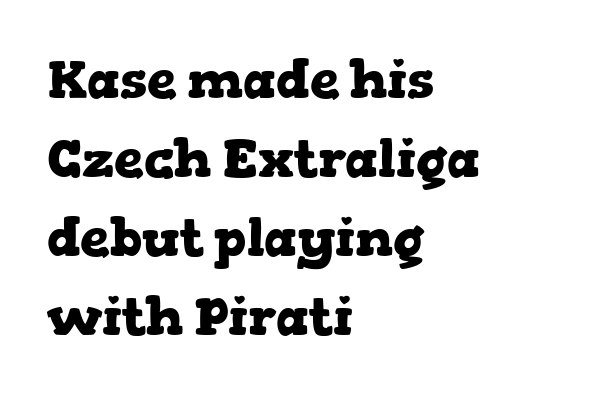
Small tapered or slab feet sit at the stroke ends, so this counts as serif. The letters stand upright; this is a roman face. Words float on clear page, feet unadorned. The passage shown is typed in a proportional face where columns would drift.
